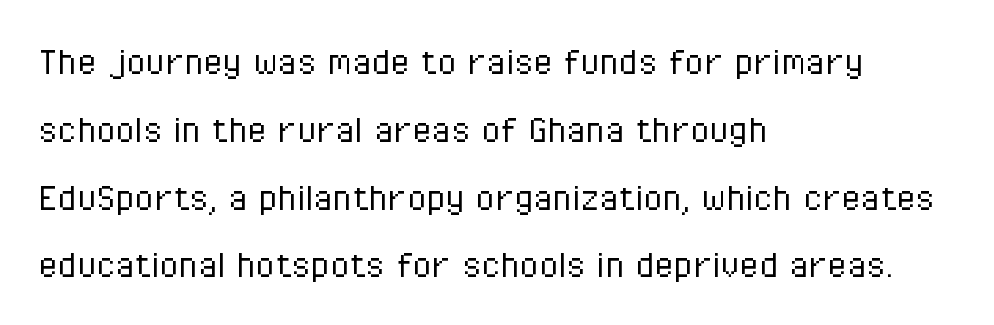
{"serif": "no", "italic": "no", "bold": "no", "weight": "light", "width": "condensed", "stroke_contrast": "low", "x_height": "medium", "monospaced": "no", "underline": "no", "align": "left", "line_spacing": "normal", "line_spacing_ratio": 1.54, "letter_spacing": "normal", "letter_spacing_em": 0.0, "glyph_px": 44}
